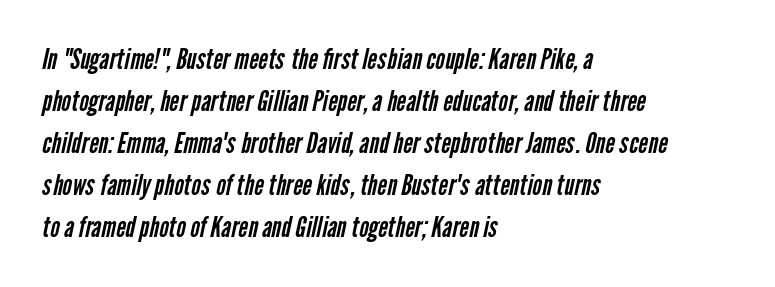
Q: Is the text bold? A: No.
Q: Is the typeface a serif or a sans-serif typeface? A: Sans-serif.
Q: Is the text underlined? A: No.
Q: How is the paragraph aligned? A: Left-aligned.
Q: Is the spacing between letters normal or unusually wide? A: Normal.
Q: Is the spacing between lines tight, normal or loose? A: Normal.
Q: Width (condensed, normal, or wide)? A: Condensed.
Q: Stroke contrast? A: Low.
Q: x-height? A: Medium.
Q: Monospaced? A: No.
